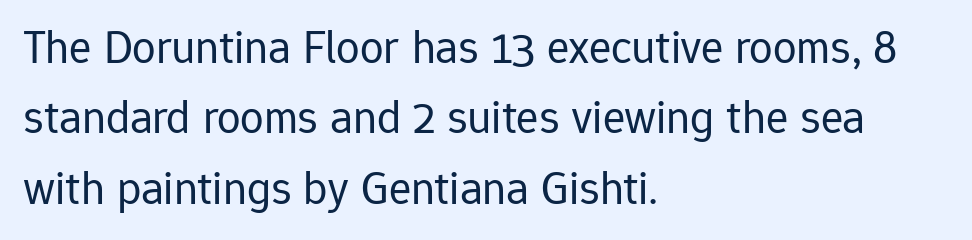
{"serif": "no", "italic": "no", "bold": "no", "weight": "regular", "width": "normal", "stroke_contrast": "low", "x_height": "medium", "monospaced": "no", "underline": "no", "align": "left", "line_spacing": "normal", "line_spacing_ratio": 1.5, "letter_spacing": "normal", "letter_spacing_em": 0.0, "glyph_px": 47}
